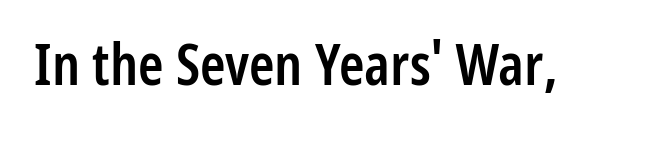
Q: Is the text bold? A: Semi-bold.
Q: Is the text italic (slanted)? A: No, it is upright.
Q: Is the typeface a serif or a sans-serif typeface? A: Sans-serif.
Q: Is the text underlined? A: No.
Q: Is the spacing between letters normal or unusually wide? A: Normal.
Q: Width (condensed, normal, or wide)? A: Condensed.
Q: Stroke contrast? A: Low.
Q: x-height? A: Medium.
Q: Monospaced? A: No.
